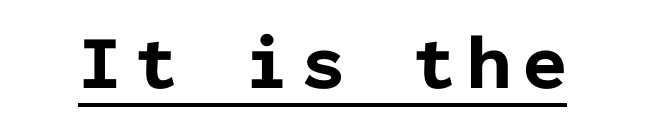
If you drew a line through each stem, it would be perfectly vertical. Does the weight exceed regular? Yes, all the way to bold. The letters march in equal steps, a hallmark of fixed-pitch type. Quick note: underline on.
